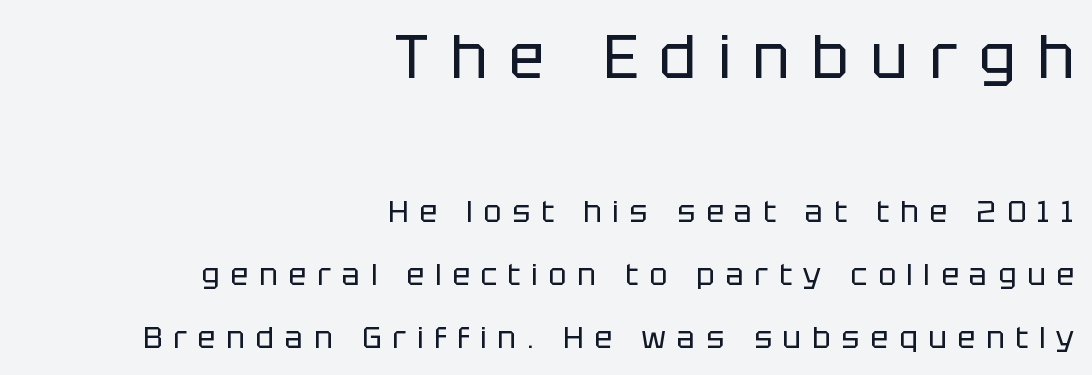
Here the glyphs are tracked loosely, breaking word shapes into spaced letters. Whoever set this made the first block the dominant, larger element. Descenders hang freely into open space. Whoever set this chose breathing room over compactness in the vertical rhythm.
